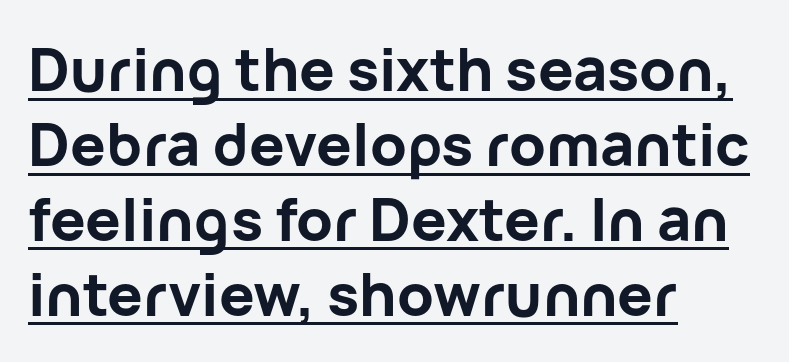
Q: Is the text bold? A: Yes.
Q: Is the text italic (slanted)? A: No, it is upright.
Q: Is the typeface a serif or a sans-serif typeface? A: Sans-serif.
Q: Is the text underlined? A: Yes.
Q: How is the paragraph aligned? A: Left-aligned.
Q: Is the spacing between letters normal or unusually wide? A: Normal.
Q: Is the spacing between lines tight, normal or loose? A: Normal.
Q: Width (condensed, normal, or wide)? A: Normal.
Q: Stroke contrast? A: Low.
Q: x-height? A: Medium.
Q: Monospaced? A: No.
